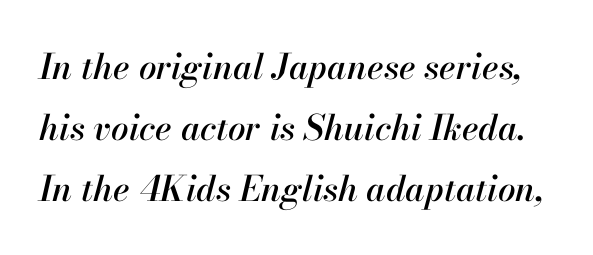
{"italic": "yes", "lean": "right", "slant_degrees": 13, "width": "normal", "stroke_contrast": "high", "x_height": "small", "monospaced": "no", "underline": "no", "line_spacing_ratio": 1.75, "letter_spacing": "normal", "letter_spacing_em": 0.0, "glyph_px": 35}
